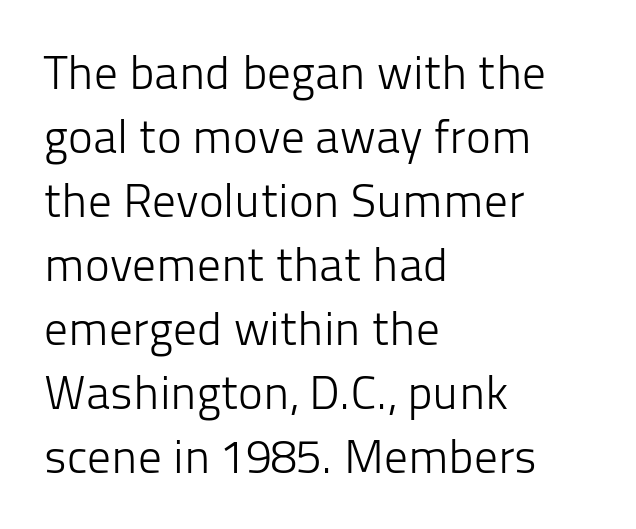
The image shows 47 px light sans-serif type, upright; set left-aligned, normal line spacing (1.36x), normal letter spacing, not underlined; low stroke contrast and a medium x-height.
